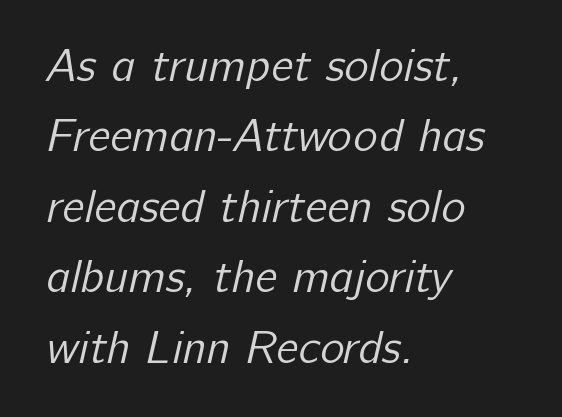
Each new line begins a customary step beneath the previous one. Each letter keeps its own natural width here, so spacing adapts to shape. The passage is arranged the way most books set body copy — flush left. This rendering features lettering with no underline. I'd call this a sans setting — the letters go barefoot. The face looks like a standard text weight, possibly lighter.
